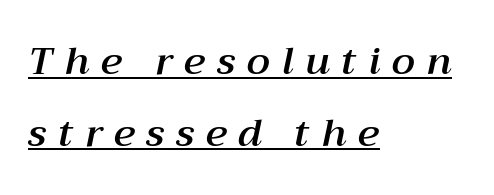
{"italic": "yes", "lean": "right", "slant_degrees": 12, "width": "normal", "stroke_contrast": "medium", "x_height": "medium", "monospaced": "no", "underline": "yes", "align": "left", "line_spacing_ratio": 1.89, "letter_spacing": "wide", "letter_spacing_em": 0.31, "glyph_px": 38}
